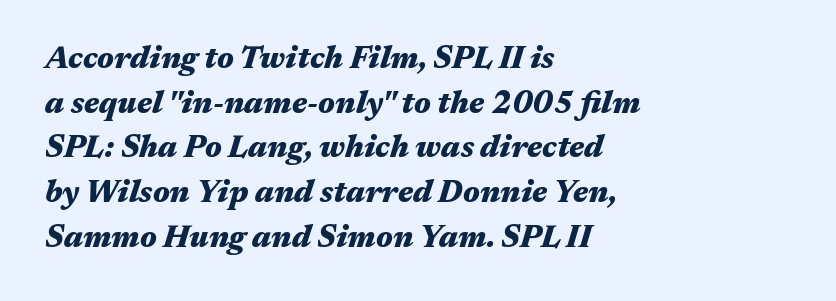
The strokes are fattened all the way to bold. Words appear dense and cohesive because spacing is normal. The face used here has a pronounced slope to its letters. Just letters on the line, the space beneath them empty.
